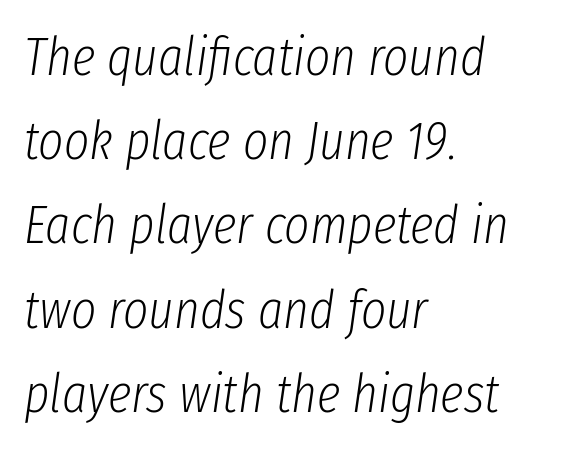
Each word holds together tightly as a unit, with standard inter-letter gaps. Anything drawn beneath the words? Only blank space. These lines are rendered in a variable-pitch font. No heavy texture on the line: the type isn't bold. These lines stack with their left ends in a neat column. Is the type slanted? Yes — the strokes lean at a clear angle.
